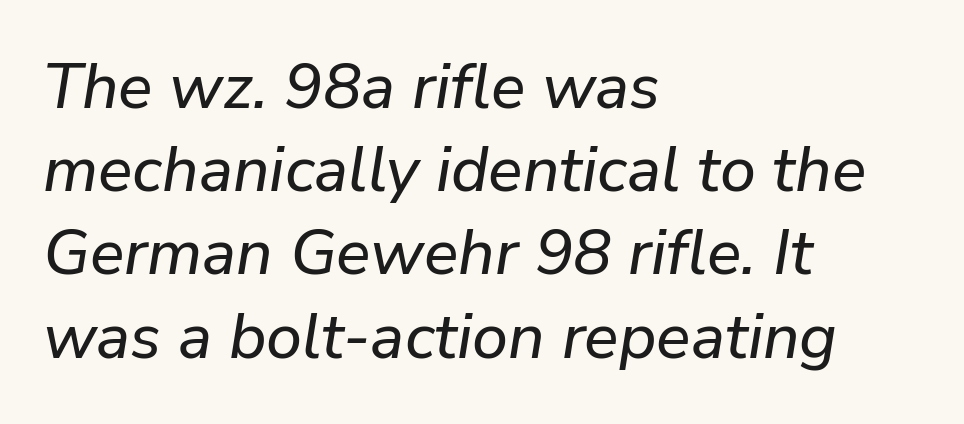
Q: Is the text italic (slanted)? A: Yes, it leans right by about 9 degrees.
Q: Is the text underlined? A: No.
Q: How is the paragraph aligned? A: Left-aligned.
Q: Is the spacing between letters normal or unusually wide? A: Normal.
Q: Is the spacing between lines tight, normal or loose? A: Normal.
Q: Width (condensed, normal, or wide)? A: Normal.
Q: Stroke contrast? A: Low.
Q: x-height? A: Medium.
Q: Monospaced? A: No.
